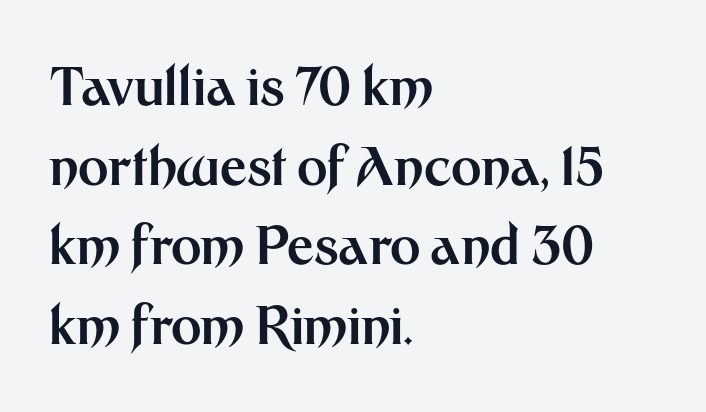
The image shows 52 px bold sans-serif type, upright; set left-aligned, normal line spacing (1.53x), normal letter spacing, not underlined; medium stroke contrast and a medium x-height.
